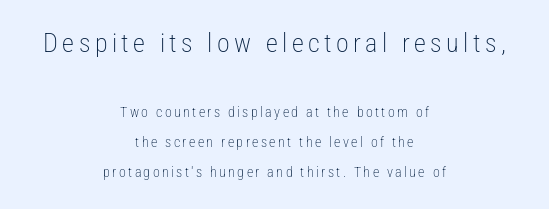
{"italic": "no", "bold": "no", "underline": "no", "align": "center", "line_spacing": "loose", "line_spacing_ratio": 2.16, "larger_block": "first", "size_ratio": 1.86, "glyph_px": 26}
